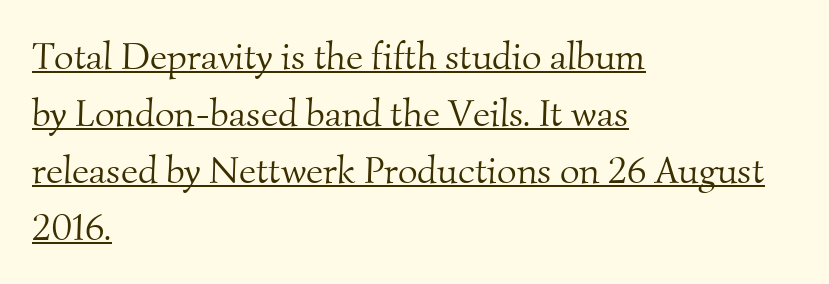
The image shows 38 px light serif type; set left-aligned, normal line spacing (1.5x), normal letter spacing, underlined; medium stroke contrast and a small x-height.
